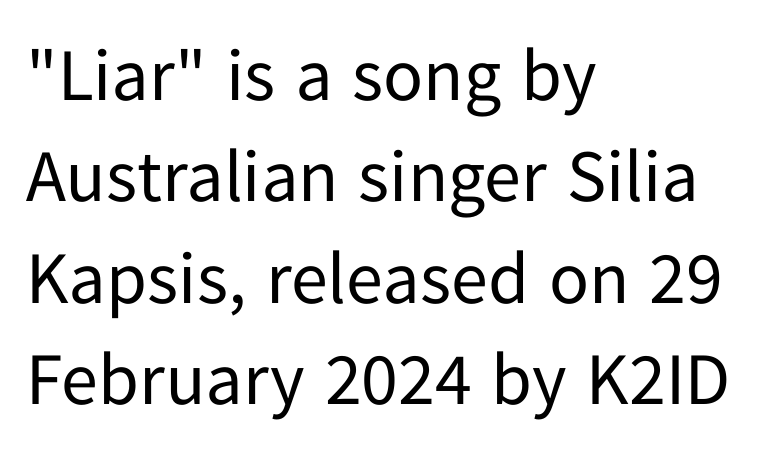
Q: Is the text bold? A: No.
Q: Is the text italic (slanted)? A: No, it is upright.
Q: Is the typeface a serif or a sans-serif typeface? A: Sans-serif.
Q: Is the text underlined? A: No.
Q: How is the paragraph aligned? A: Left-aligned.
Q: Is the spacing between letters normal or unusually wide? A: Normal.
Q: Is the spacing between lines tight, normal or loose? A: Normal.
Q: Width (condensed, normal, or wide)? A: Normal.
Q: Stroke contrast? A: Low.
Q: x-height? A: Medium.
Q: Monospaced? A: No.
